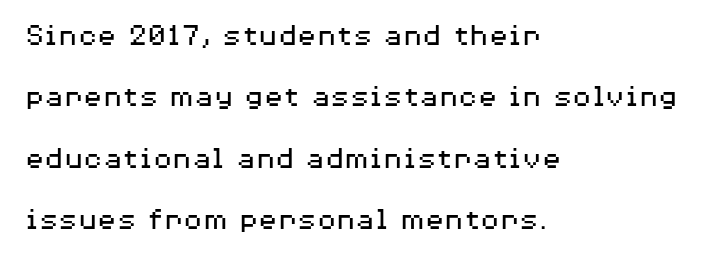
The image shows 32 px regular-weight, wide sans-serif type, upright; set left-aligned, loose line spacing (1.92x), normal letter spacing, not underlined; medium stroke contrast and a medium x-height.
